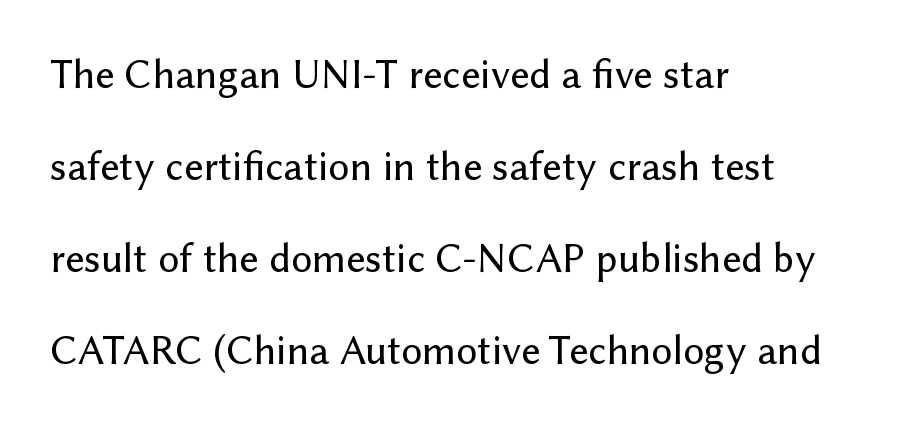
Q: Is the text italic (slanted)? A: No, it is upright.
Q: Is the typeface a serif or a sans-serif typeface? A: Sans-serif.
Q: Is the text underlined? A: No.
Q: How is the paragraph aligned? A: Left-aligned.
Q: Is the spacing between letters normal or unusually wide? A: Normal.
Q: Is the spacing between lines tight, normal or loose? A: Loose.
Q: Width (condensed, normal, or wide)? A: Normal.
Q: Stroke contrast? A: Low.
Q: x-height? A: Medium.
Q: Monospaced? A: No.
